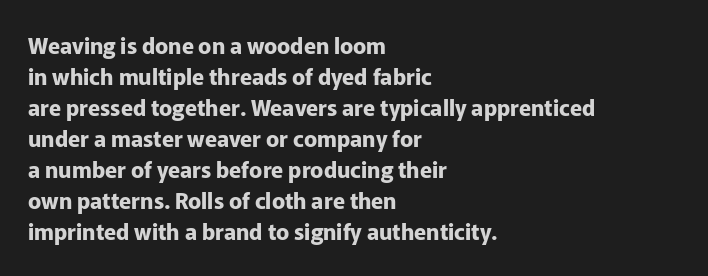
Q: Is the text bold? A: Yes.
Q: Is the text italic (slanted)? A: No, it is upright.
Q: Is the text underlined? A: No.
Q: How is the paragraph aligned? A: Left-aligned.
Q: Is the spacing between letters normal or unusually wide? A: Normal.
Q: Is the spacing between lines tight, normal or loose? A: Normal.
